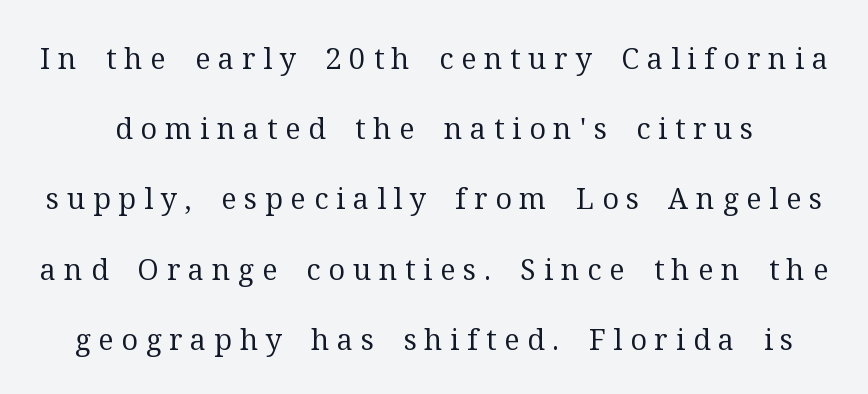
The image shows 29 px regular-weight serif type, upright; set loose line spacing (2.42x), unusually wide letter spacing (+0.27 em), not underlined; medium stroke contrast and a medium x-height.
